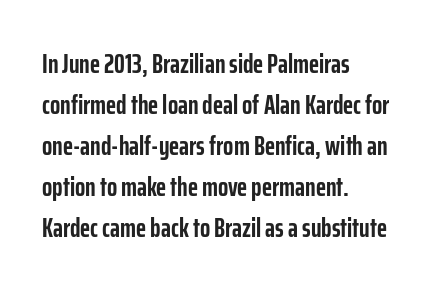
Q: Is the text bold? A: Yes.
Q: Is the text italic (slanted)? A: No, it is upright.
Q: Is the text underlined? A: No.
Q: How is the paragraph aligned? A: Left-aligned.
Q: Is the spacing between letters normal or unusually wide? A: Normal.
Q: Is the spacing between lines tight, normal or loose? A: Normal.
